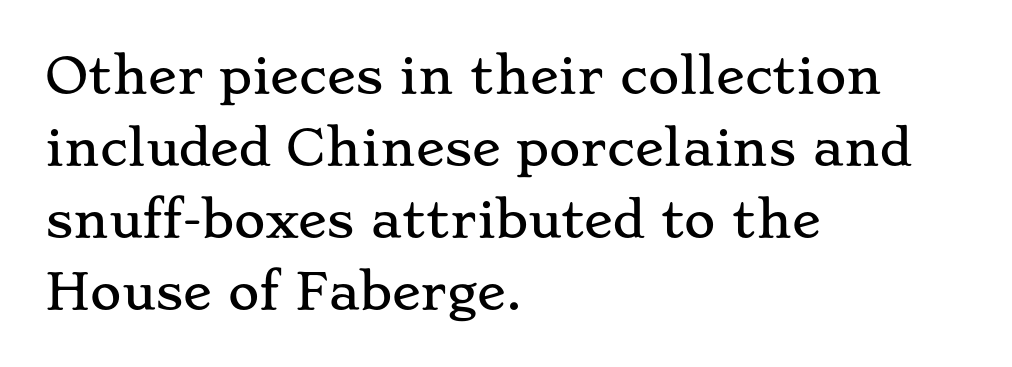
{"serif": "yes", "italic": "no", "width": "wide", "stroke_contrast": "low", "x_height": "small", "monospaced": "no", "underline": "no", "align": "left", "line_spacing": "normal", "line_spacing_ratio": 1.5, "letter_spacing": "normal", "letter_spacing_em": 0.0, "glyph_px": 48}
